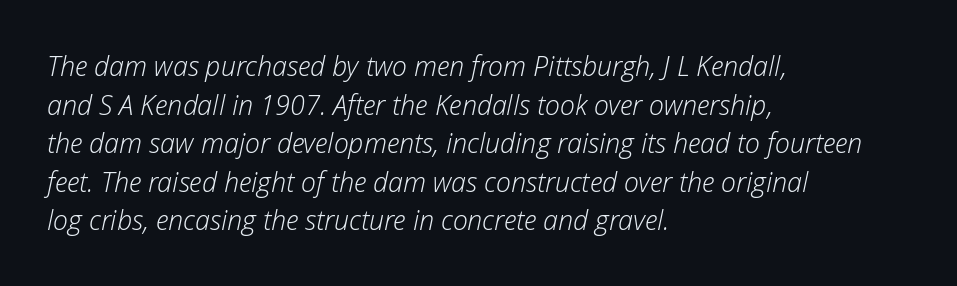
The image shows 27 px text type, italic (leaning right); set left-aligned, normal line spacing (1.43x), normal letter spacing, not underlined.
